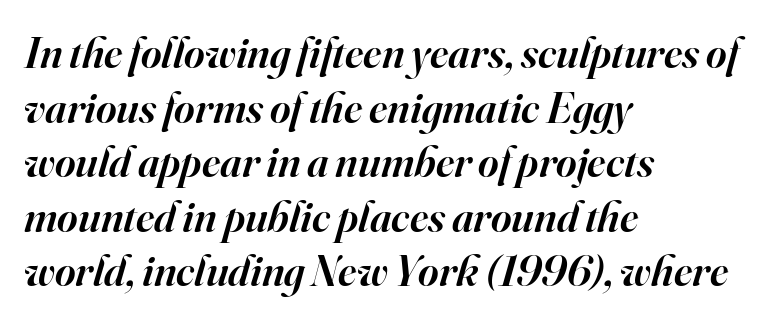
The image shows 44 px semibold serif type, italic (leaning right); set left-aligned, line spacing 1.24x, normal letter spacing, not underlined; high stroke contrast and a small x-height.
